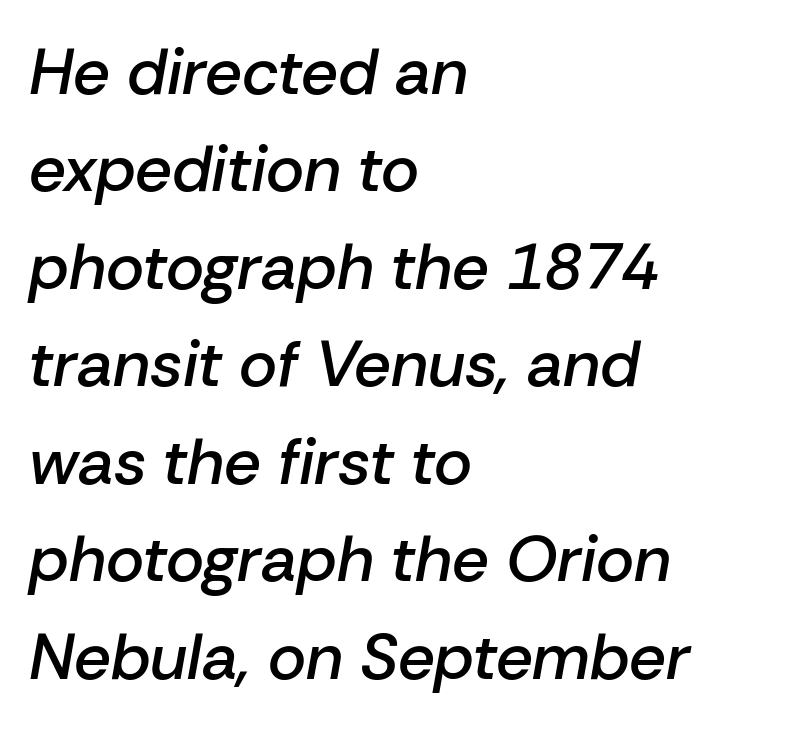
{"italic": "yes", "lean": "right", "slant_degrees": 10, "bold": "semi", "weight": "semibold", "width": "normal", "stroke_contrast": "low", "x_height": "medium", "monospaced": "no", "underline": "no", "align": "left", "line_spacing": "normal", "line_spacing_ratio": 1.5, "letter_spacing": "normal", "letter_spacing_em": 0.0, "glyph_px": 65}
